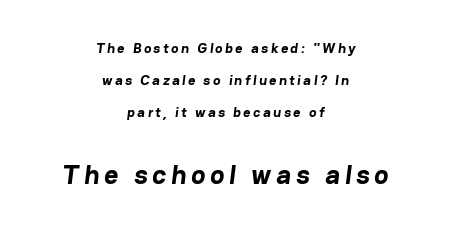
Descender tails drop into unmarked territory. Does the weight exceed regular? Yes, all the way to bold. Horizontally, the lines are justified to the midpoint only. The rendering uses a large line-height, opening up the rows. The rendering enlarges the type as you move from the upper chunk to the lower.
